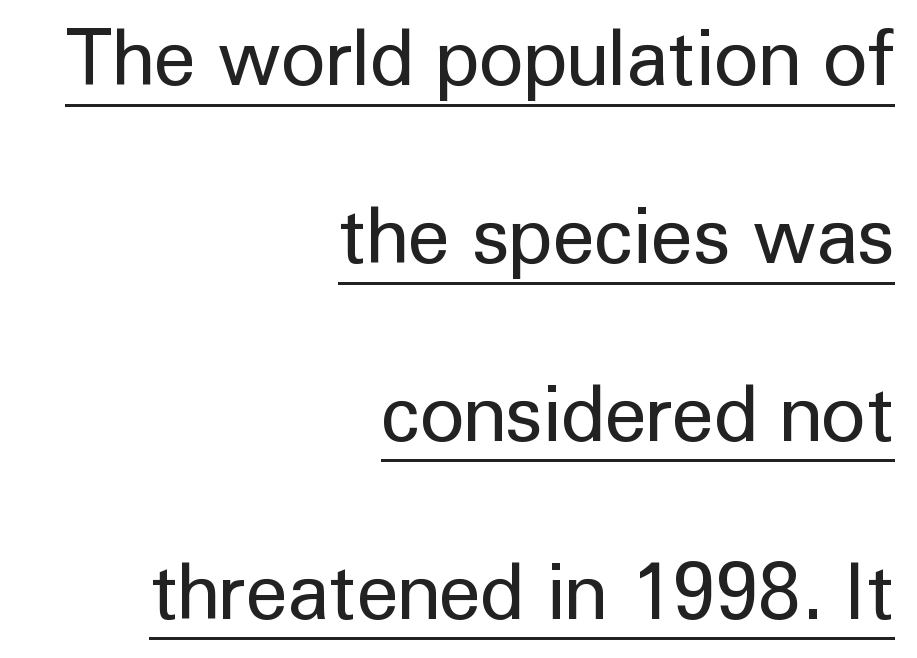
Q: Is the text bold? A: No.
Q: Is the text italic (slanted)? A: No, it is upright.
Q: Is the typeface a serif or a sans-serif typeface? A: Sans-serif.
Q: Is the text underlined? A: Yes.
Q: How is the paragraph aligned? A: Right-aligned.
Q: Is the spacing between letters normal or unusually wide? A: Normal.
Q: Is the spacing between lines tight, normal or loose? A: Loose.
Q: Width (condensed, normal, or wide)? A: Normal.
Q: Stroke contrast? A: Low.
Q: x-height? A: Medium.
Q: Monospaced? A: No.
